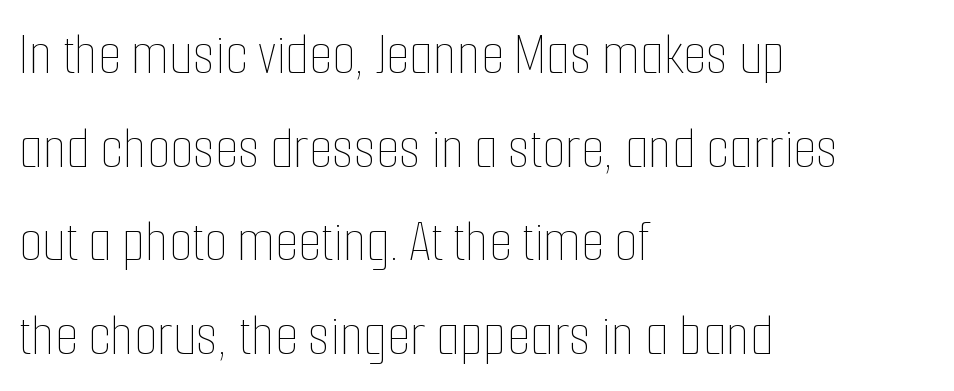
Q: Is the text bold? A: No.
Q: Is the text italic (slanted)? A: No, it is upright.
Q: Is the text underlined? A: No.
Q: How is the paragraph aligned? A: Left-aligned.
Q: Is the spacing between letters normal or unusually wide? A: Normal.
Q: Is the spacing between lines tight, normal or loose? A: Normal.
Q: Width (condensed, normal, or wide)? A: Condensed.
Q: Stroke contrast? A: Low.
Q: x-height? A: Medium.
Q: Monospaced? A: No.
